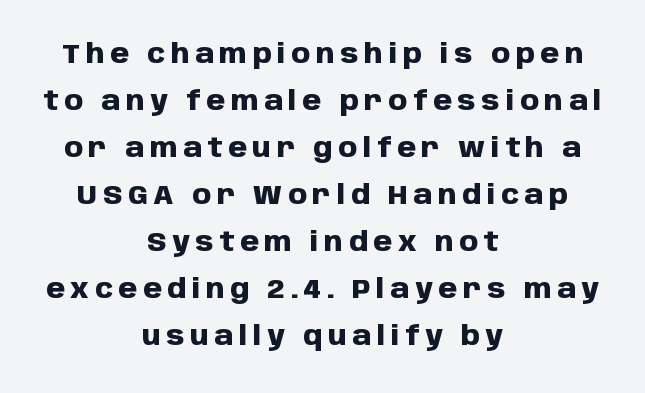
{"italic": "no", "bold": "yes", "underline": "no", "align": "center", "line_spacing_ratio": 1.74, "letter_spacing": "wide", "letter_spacing_em": 0.21, "glyph_px": 27}
